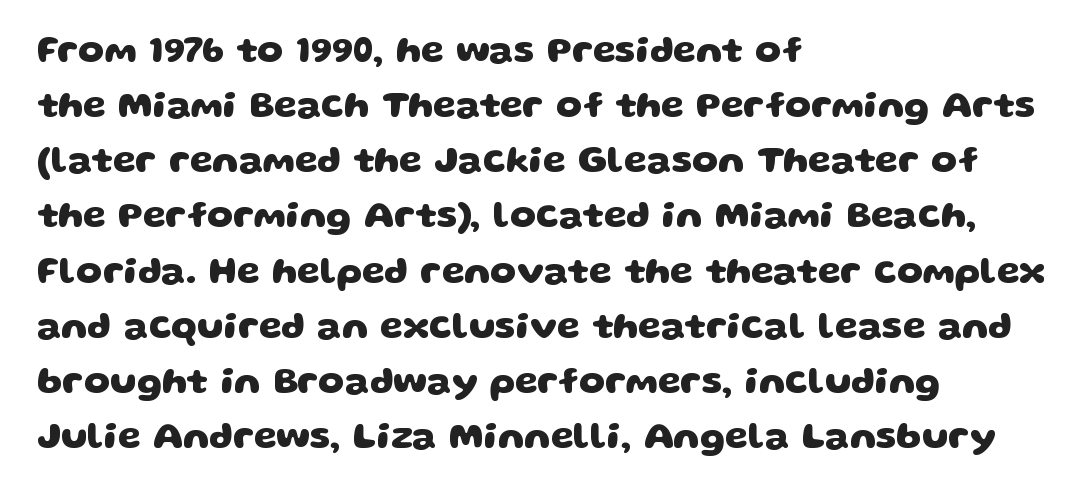
Typesetter's note: full bold, strokes at maximum text heaviness. The rendering uses natural spacing where letterforms have individual widths. In terms of leading, this rendering sits right in the middle. Inter-character spacing is left at the font's built-in metrics.
